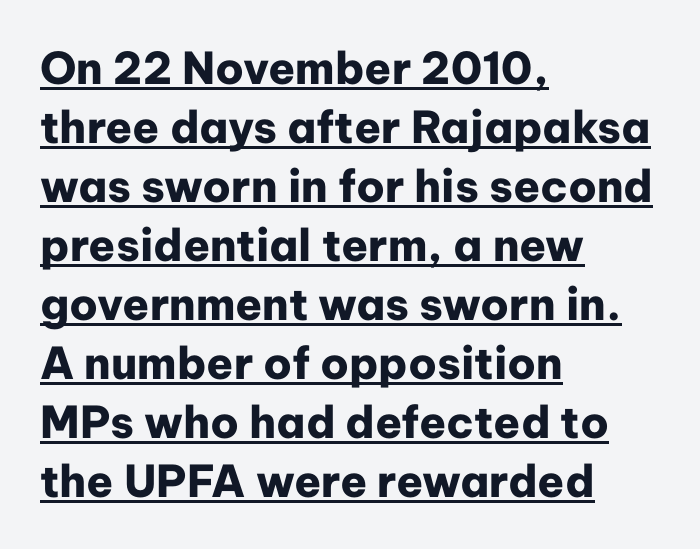
Q: Is the text bold? A: Yes.
Q: Is the text italic (slanted)? A: No, it is upright.
Q: Is the typeface a serif or a sans-serif typeface? A: Sans-serif.
Q: Is the text underlined? A: Yes.
Q: How is the paragraph aligned? A: Left-aligned.
Q: Is the spacing between letters normal or unusually wide? A: Normal.
Q: Is the spacing between lines tight, normal or loose? A: Normal.
Q: Width (condensed, normal, or wide)? A: Normal.
Q: Stroke contrast? A: Low.
Q: x-height? A: Medium.
Q: Monospaced? A: No.
